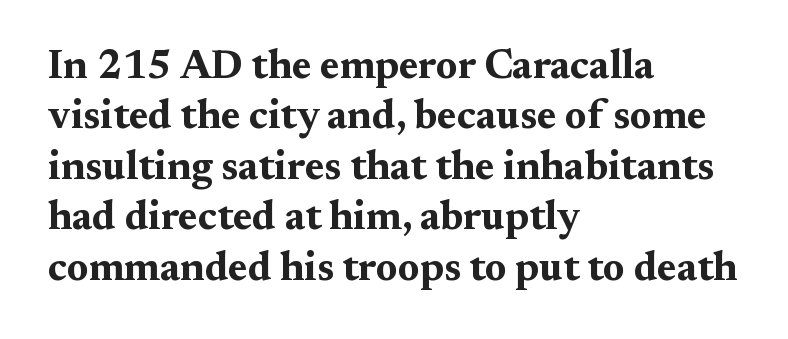
Q: Is the text bold? A: Yes.
Q: Is the text italic (slanted)? A: No, it is upright.
Q: Is the typeface a serif or a sans-serif typeface? A: Serif.
Q: Is the text underlined? A: No.
Q: How is the paragraph aligned? A: Left-aligned.
Q: Is the spacing between letters normal or unusually wide? A: Normal.
Q: Is the spacing between lines tight, normal or loose? A: Normal.
Q: Width (condensed, normal, or wide)? A: Wide.
Q: Stroke contrast? A: Medium.
Q: x-height? A: Medium.
Q: Monospaced? A: No.
